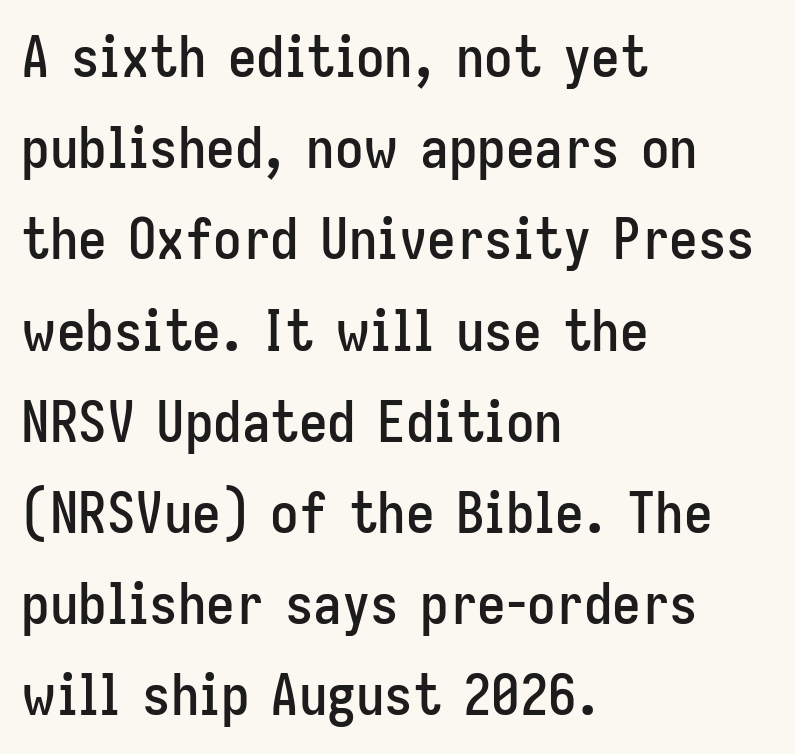
{"serif": "no", "italic": "no", "width": "condensed", "stroke_contrast": "low", "x_height": "medium", "monospaced": "no", "underline": "no", "align": "left", "line_spacing": "normal", "line_spacing_ratio": 1.6, "letter_spacing": "normal", "letter_spacing_em": 0.0, "glyph_px": 57}
